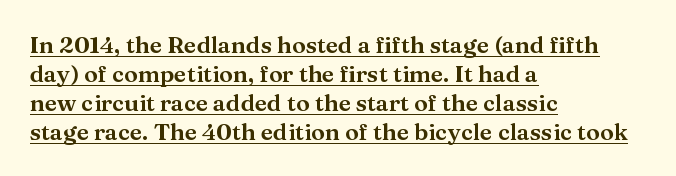
Q: Is the text italic (slanted)? A: No, it is upright.
Q: Is the text underlined? A: Yes.
Q: How is the paragraph aligned? A: Left-aligned.
Q: Is the spacing between letters normal or unusually wide? A: Normal.
Q: Is the spacing between lines tight, normal or loose? A: Normal.
